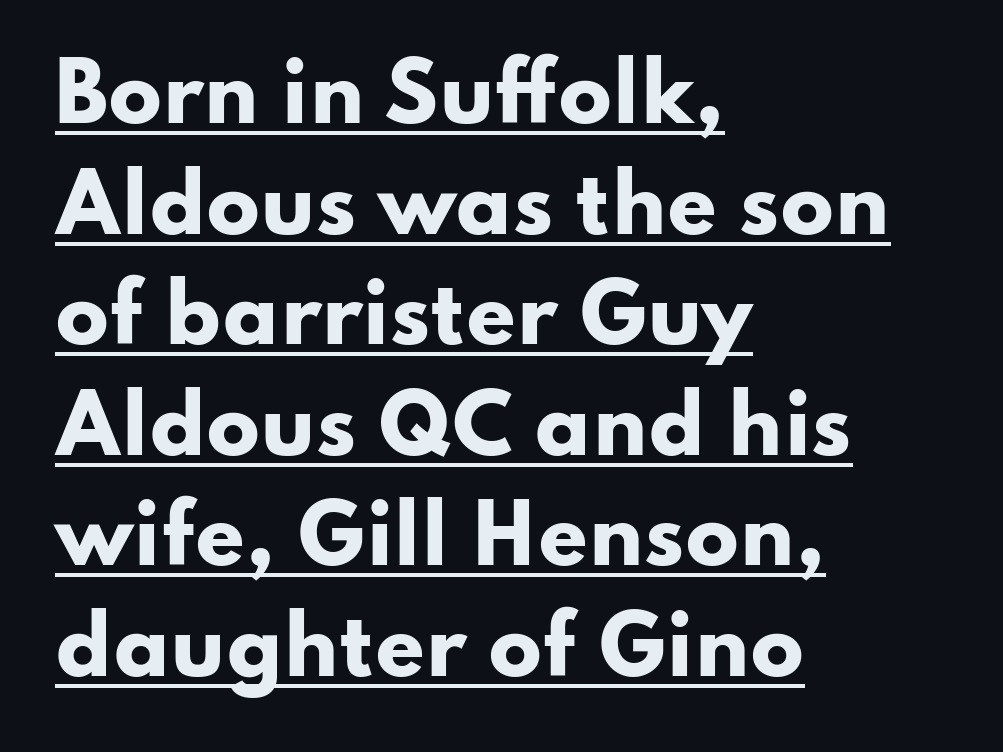
Q: Is the text bold? A: Yes.
Q: Is the text italic (slanted)? A: No, it is upright.
Q: Is the typeface a serif or a sans-serif typeface? A: Sans-serif.
Q: Is the text underlined? A: Yes.
Q: How is the paragraph aligned? A: Left-aligned.
Q: Is the spacing between letters normal or unusually wide? A: Normal.
Q: Is the spacing between lines tight, normal or loose? A: Normal.
Q: Width (condensed, normal, or wide)? A: Wide.
Q: Stroke contrast? A: Low.
Q: x-height? A: Small.
Q: Monospaced? A: No.
